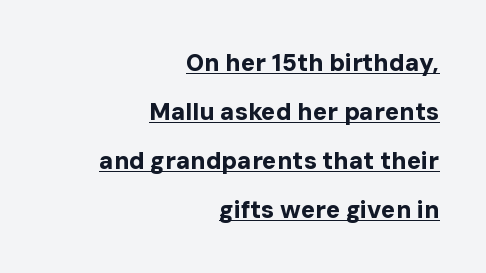
The image shows 24 px bold type, upright; set right-aligned, loose line spacing (2.04x), normal letter spacing, underlined.
